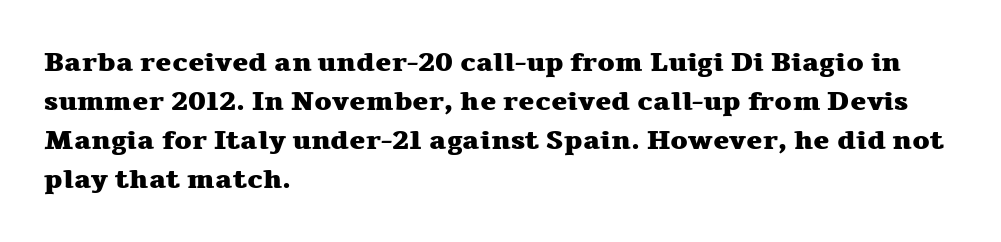
The image shows 27 px bold type, upright; set left-aligned, normal line spacing (1.44x), normal letter spacing, not underlined.
